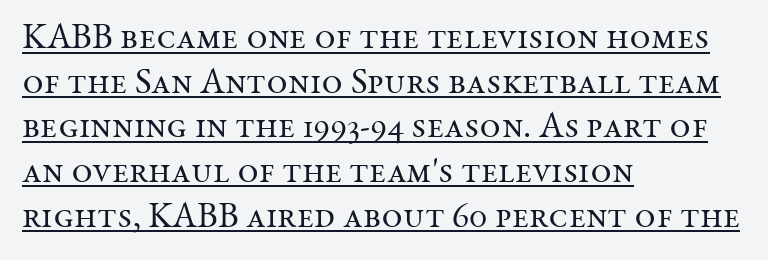
{"serif": "yes", "italic": "no", "bold": "no", "weight": "regular", "width": "normal", "stroke_contrast": "medium", "x_height": "medium", "monospaced": "no", "underline": "yes", "align": "left", "line_spacing_ratio": 1.24, "letter_spacing": "normal", "letter_spacing_em": 0.0, "glyph_px": 36}
